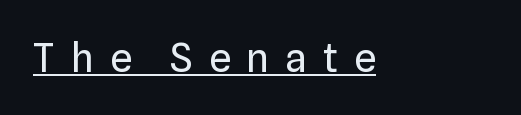
Q: Is the text bold? A: No.
Q: Is the text italic (slanted)? A: No, it is upright.
Q: Is the typeface a serif or a sans-serif typeface? A: Sans-serif.
Q: Is the text underlined? A: Yes.
Q: Is the spacing between letters normal or unusually wide? A: Unusually wide.
Q: Width (condensed, normal, or wide)? A: Normal.
Q: Stroke contrast? A: Low.
Q: x-height? A: Medium.
Q: Monospaced? A: No.
